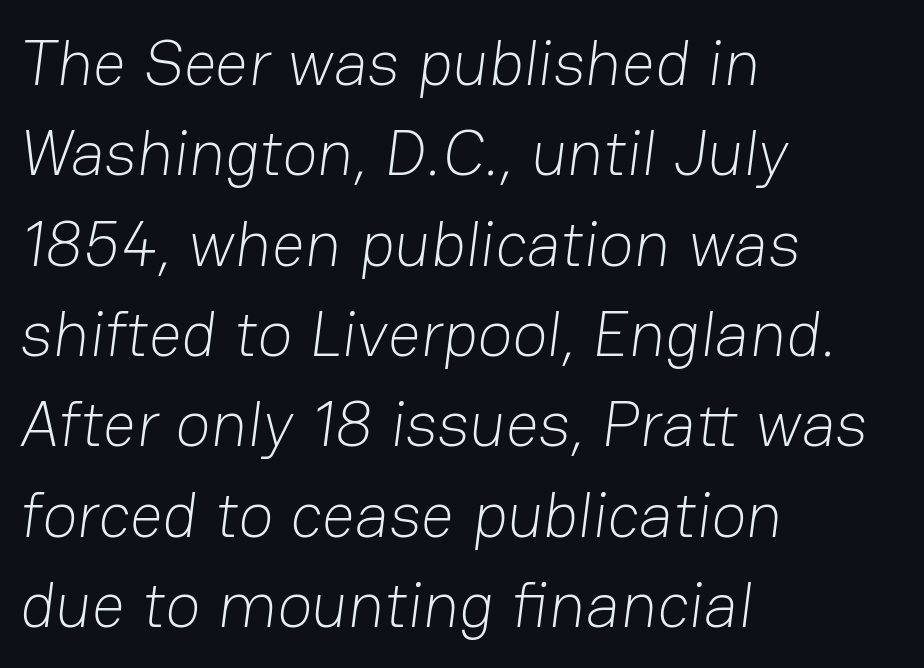
{"serif": "no", "bold": "no", "weight": "light", "width": "normal", "stroke_contrast": "low", "x_height": "medium", "monospaced": "no", "underline": "no", "align": "left", "line_spacing": "normal", "line_spacing_ratio": 1.39, "letter_spacing": "normal", "letter_spacing_em": 0.0, "glyph_px": 65}
